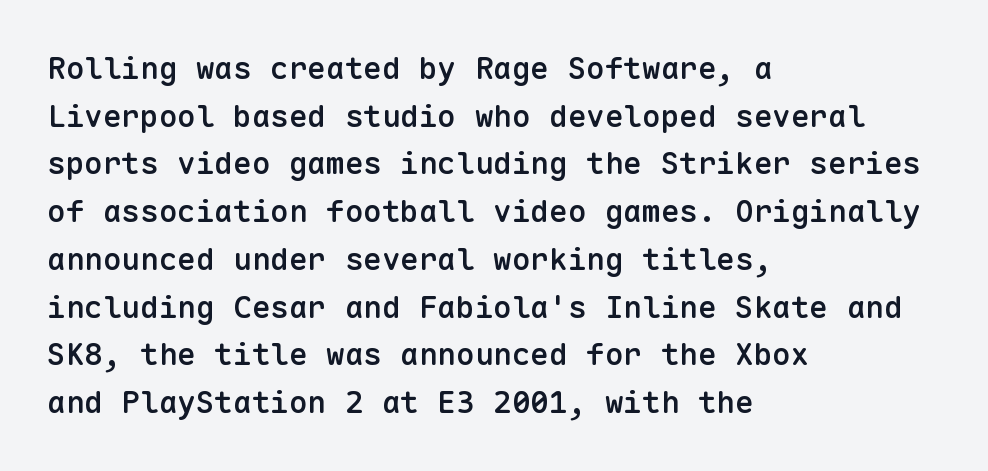
The image shows 31 px semibold sans-serif type, upright, monospaced; set left-aligned, normal line spacing (1.54x), normal letter spacing, not underlined; low stroke contrast and a medium x-height.
